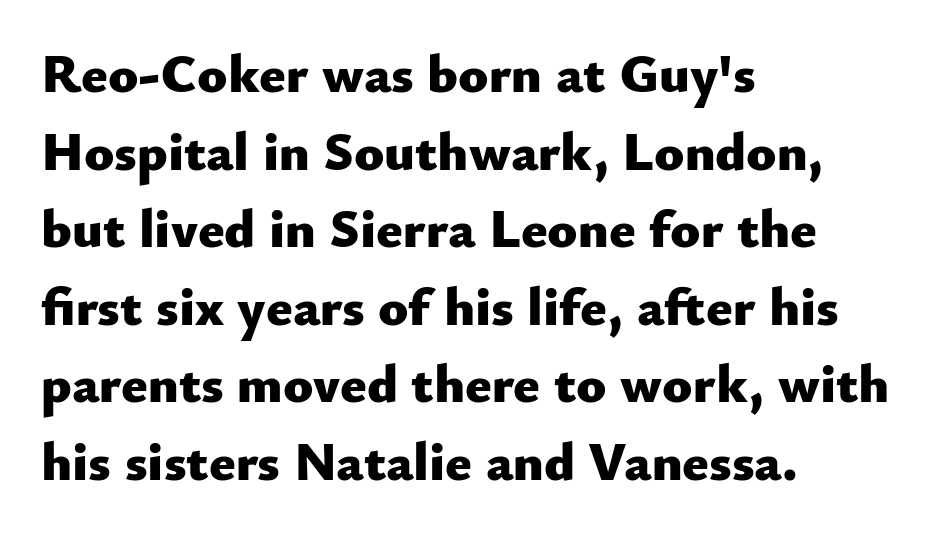
Q: Is the text bold? A: Yes.
Q: Is the text italic (slanted)? A: No, it is upright.
Q: Is the typeface a serif or a sans-serif typeface? A: Sans-serif.
Q: Is the text underlined? A: No.
Q: How is the paragraph aligned? A: Left-aligned.
Q: Is the spacing between letters normal or unusually wide? A: Normal.
Q: Is the spacing between lines tight, normal or loose? A: Normal.
Q: Width (condensed, normal, or wide)? A: Normal.
Q: Stroke contrast? A: Low.
Q: x-height? A: Small.
Q: Monospaced? A: No.
